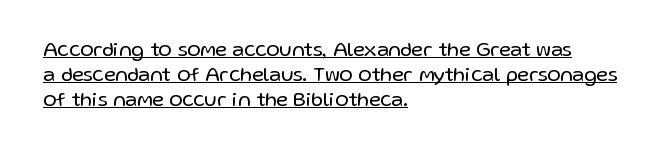
{"italic": "no", "bold": "no", "underline": "yes", "align": "left", "line_spacing": "normal", "line_spacing_ratio": 1.26, "letter_spacing": "normal", "letter_spacing_em": 0.0, "glyph_px": 20}
